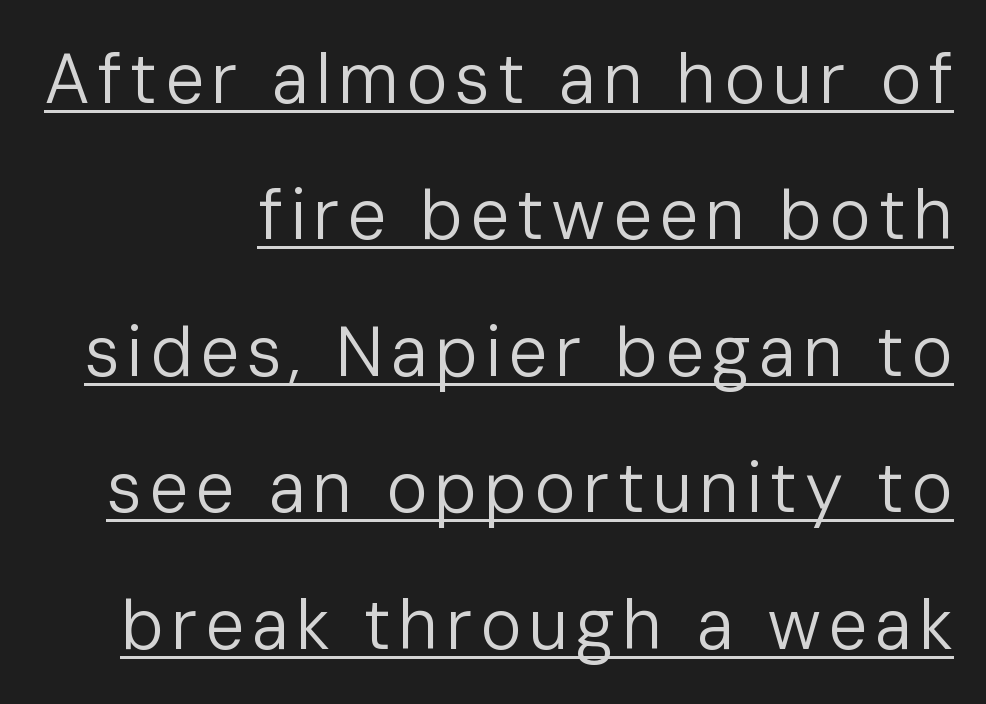
What kind of face is this? One without serifs — a sans. The passage shown is typed in a proportional face where columns would drift. The glyphs are accompanied by a horizontal stroke just below them. Italic: no, the glyphs are upright roman. The face looks like a standard text weight, possibly lighter.
